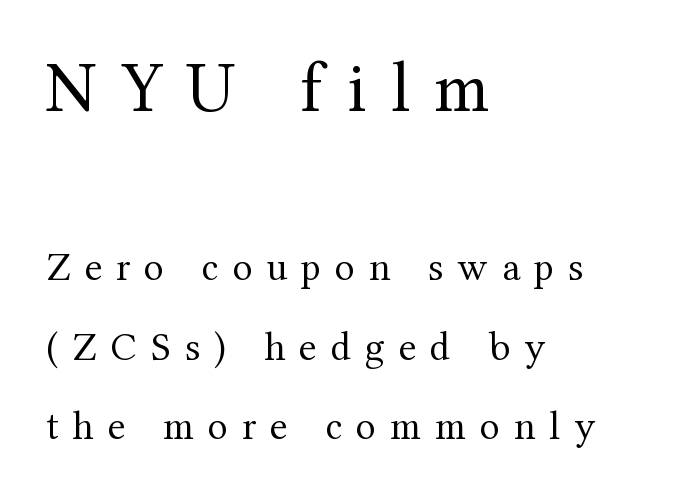
{"serif": "yes", "italic": "no", "bold": "no", "weight": "regular", "width": "normal", "stroke_contrast": "medium", "x_height": "medium", "monospaced": "no", "underline": "no", "align": "left", "line_spacing": "loose", "line_spacing_ratio": 1.94, "letter_spacing": "wide", "letter_spacing_em": 0.34, "larger_block": "first", "size_ratio": 1.76, "glyph_px": 72}
